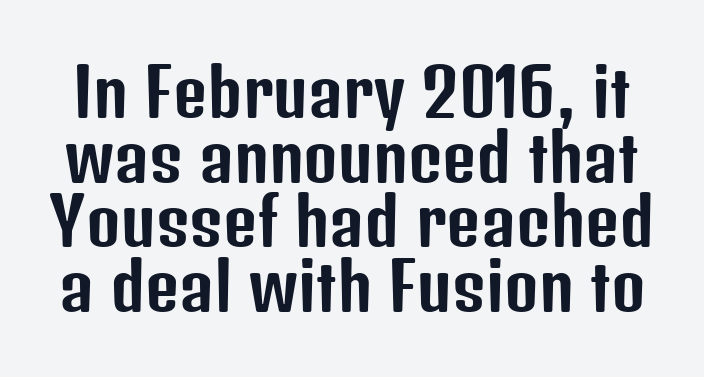
Q: Is the text italic (slanted)? A: No, it is upright.
Q: Is the typeface a serif or a sans-serif typeface? A: Sans-serif.
Q: Is the text underlined? A: No.
Q: Is the spacing between letters normal or unusually wide? A: Normal.
Q: Is the spacing between lines tight, normal or loose? A: Tight.
Q: Width (condensed, normal, or wide)? A: Condensed.
Q: Stroke contrast? A: Low.
Q: x-height? A: Medium.
Q: Monospaced? A: No.
